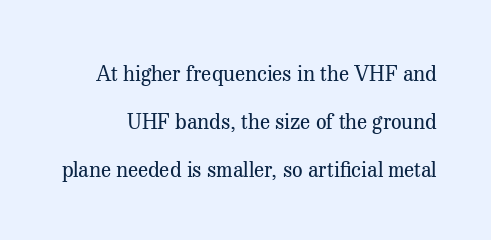
The image shows 21 px text type, upright; set loose line spacing (2.28x), normal letter spacing, not underlined.
